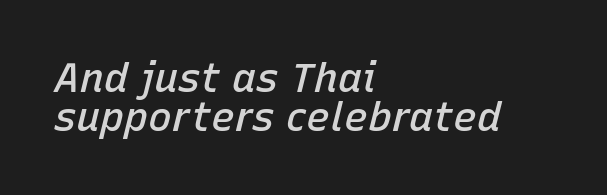
Q: Is the text bold? A: Semi-bold.
Q: Is the text italic (slanted)? A: Yes, it leans right by about 15 degrees.
Q: Is the text underlined? A: No.
Q: How is the paragraph aligned? A: Left-aligned.
Q: Is the spacing between letters normal or unusually wide? A: Normal.
Q: Is the spacing between lines tight, normal or loose? A: Tight.
Q: Width (condensed, normal, or wide)? A: Normal.
Q: Stroke contrast? A: Low.
Q: x-height? A: Medium.
Q: Monospaced? A: No.
